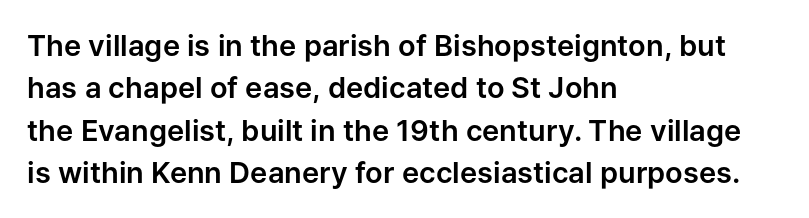
The foot of each line stays bare and open. Serif or sans? Sans — the stroke terminals are bare. This sample has the flowing, uneven cadence of proportional lettering. In CSS terms this would be text-align: left.
